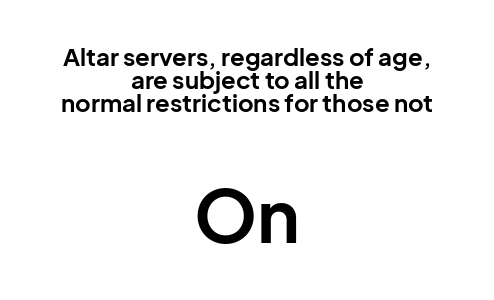
The image shows 72 px bold sans-serif type, upright; set centered, tight line spacing (0.96x), normal letter spacing, not underlined; the second (bottom) block is 3.0x larger; low stroke contrast and a medium x-height.
